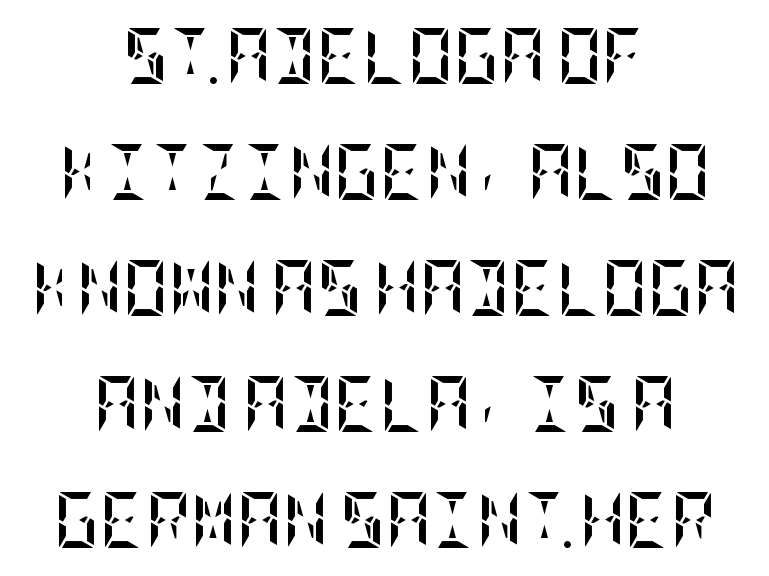
Q: Is the text bold? A: Yes.
Q: Is the text italic (slanted)? A: No, it is upright.
Q: Is the text underlined? A: No.
Q: How is the paragraph aligned? A: Centered.
Q: Is the spacing between letters normal or unusually wide? A: Normal.
Q: Is the spacing between lines tight, normal or loose? A: Loose.
Q: Width (condensed, normal, or wide)? A: Condensed.
Q: Stroke contrast? A: Low.
Q: x-height? A: Large.
